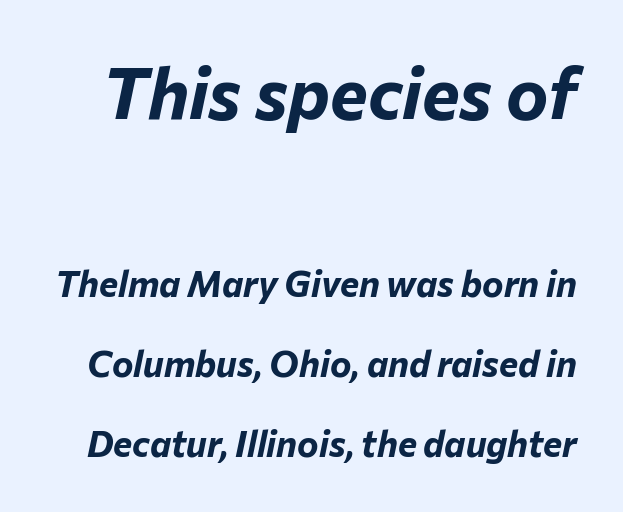
{"italic": "yes", "lean": "right", "slant_degrees": 12, "bold": "yes", "weight": "bold", "width": "normal", "stroke_contrast": "low", "x_height": "medium", "monospaced": "no", "underline": "no", "line_spacing": "loose", "line_spacing_ratio": 2.22, "letter_spacing": "normal", "letter_spacing_em": 0.0, "larger_block": "first", "size_ratio": 1.97, "glyph_px": 71}
